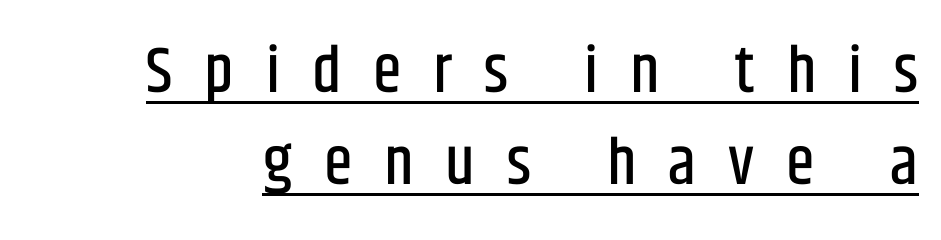
Varying glyph widths throughout — classic text-font behaviour. In terms of letterspacing, this is a distinctly airy, spread setting. Line spacing here is normal. Check the space under the baseline: a stroke is drawn there. The passage shown is typeset with a sans-serif family.
